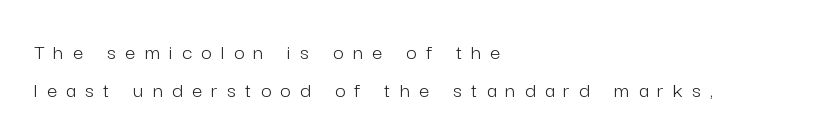
Is there any slant? The stems are plumb. Someone cranked the tracking dial way up on this one. The passage shown stacks its lines at a standard gap. Typeset ragged right — the left edge is the straight one.
